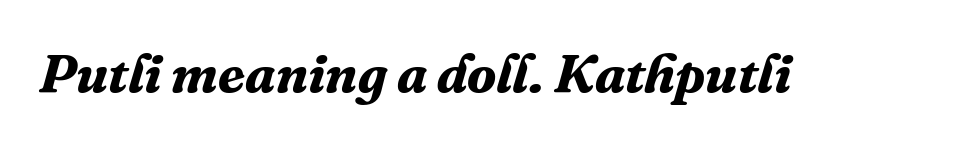
{"serif": "yes", "italic": "yes", "lean": "right", "slant_degrees": 16, "bold": "yes", "weight": "bold", "width": "normal", "stroke_contrast": "medium", "x_height": "medium", "monospaced": "no", "underline": "no", "letter_spacing": "normal", "letter_spacing_em": 0.0, "glyph_px": 54}
